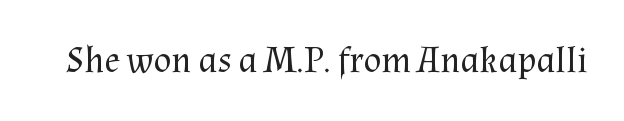
Inter-character spacing is left at the font's built-in metrics. Here the designer chose a conventional face with non-uniform glyph widths. The lettering stays uniformly vertical, giving the passage a roman look. Bold? No — there's no thickening of the strokes.
